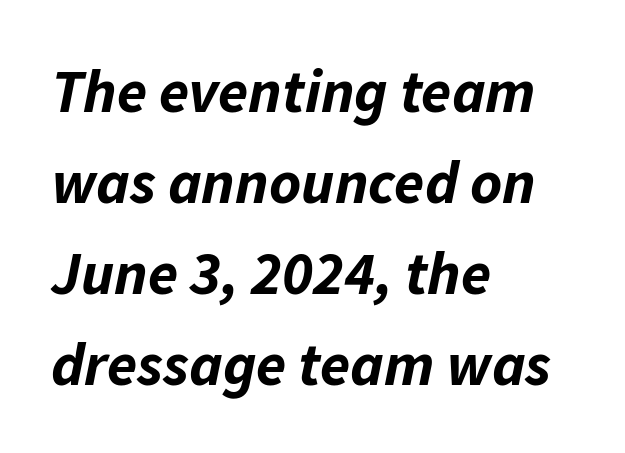
The image shows 61 px bold type, italic (leaning right); set left-aligned, normal line spacing (1.49x), normal letter spacing, not underlined; low stroke contrast and a medium x-height.
